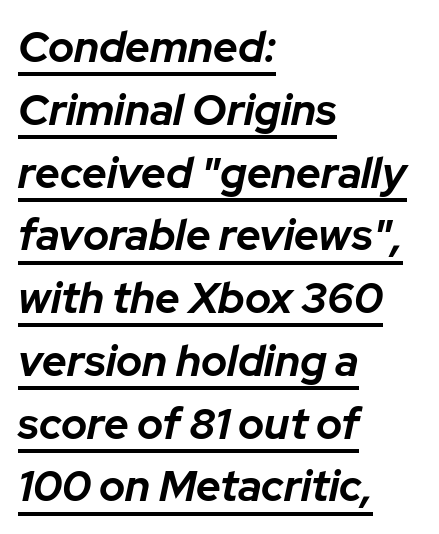
{"italic": "yes", "lean": "right", "slant_degrees": 12, "bold": "yes", "weight": "bold", "width": "normal", "stroke_contrast": "low", "x_height": "medium", "monospaced": "no", "underline": "yes", "align": "left", "line_spacing": "normal", "line_spacing_ratio": 1.46, "letter_spacing": "normal", "letter_spacing_em": 0.0, "glyph_px": 43}
